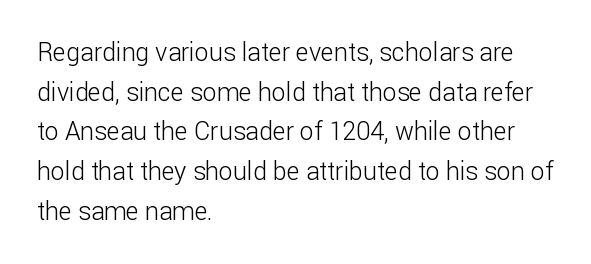
{"italic": "no", "bold": "no", "underline": "no", "align": "left", "line_spacing": "normal", "line_spacing_ratio": 1.59, "letter_spacing": "normal", "letter_spacing_em": 0.0, "glyph_px": 25}
